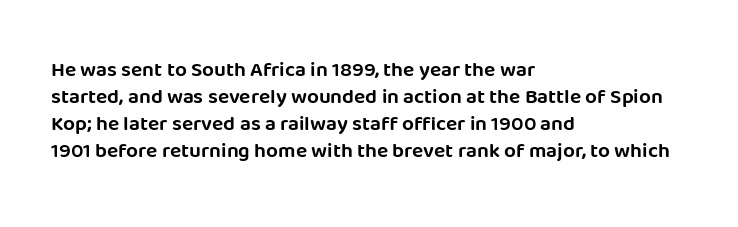
The letters stand straight up with perfectly vertical stems. Tracking here is standard; glyphs follow each other at the usual distance. Whoever set this chose a conventional vertical rhythm. The paragraph has a hard left edge and a soft right edge. Has an underline been added? It has not.
